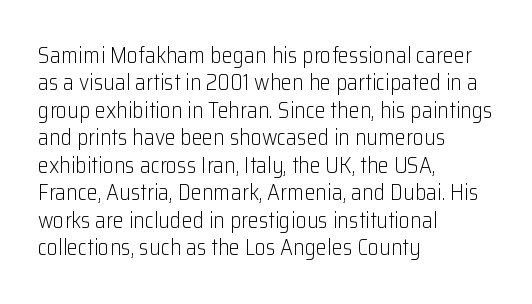
{"italic": "no", "bold": "no", "underline": "no", "align": "left", "line_spacing": "normal", "line_spacing_ratio": 1.25, "letter_spacing": "normal", "letter_spacing_em": 0.0, "glyph_px": 22}
